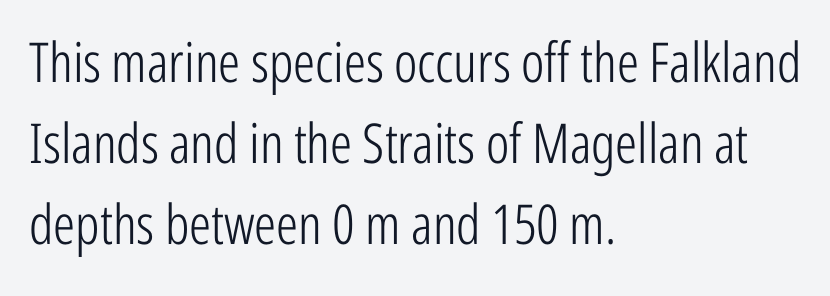
{"serif": "no", "italic": "no", "bold": "no", "weight": "light", "width": "condensed", "stroke_contrast": "low", "x_height": "medium", "monospaced": "no", "underline": "no", "align": "left", "line_spacing": "normal", "line_spacing_ratio": 1.47, "letter_spacing": "normal", "letter_spacing_em": 0.0, "glyph_px": 55}
